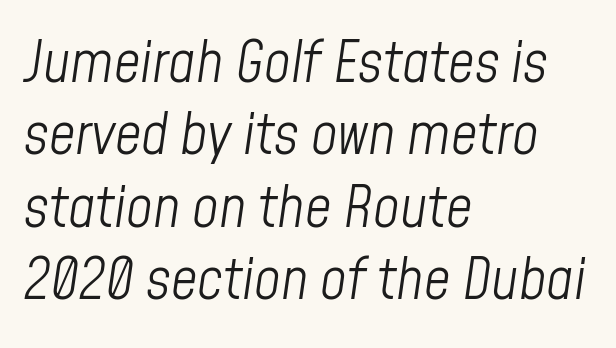
{"italic": "yes", "lean": "right", "slant_degrees": 8, "bold": "no", "weight": "light", "width": "condensed", "stroke_contrast": "low", "x_height": "medium", "monospaced": "no", "underline": "no", "align": "left", "line_spacing": "normal", "line_spacing_ratio": 1.25, "letter_spacing": "normal", "letter_spacing_em": 0.0, "glyph_px": 58}
